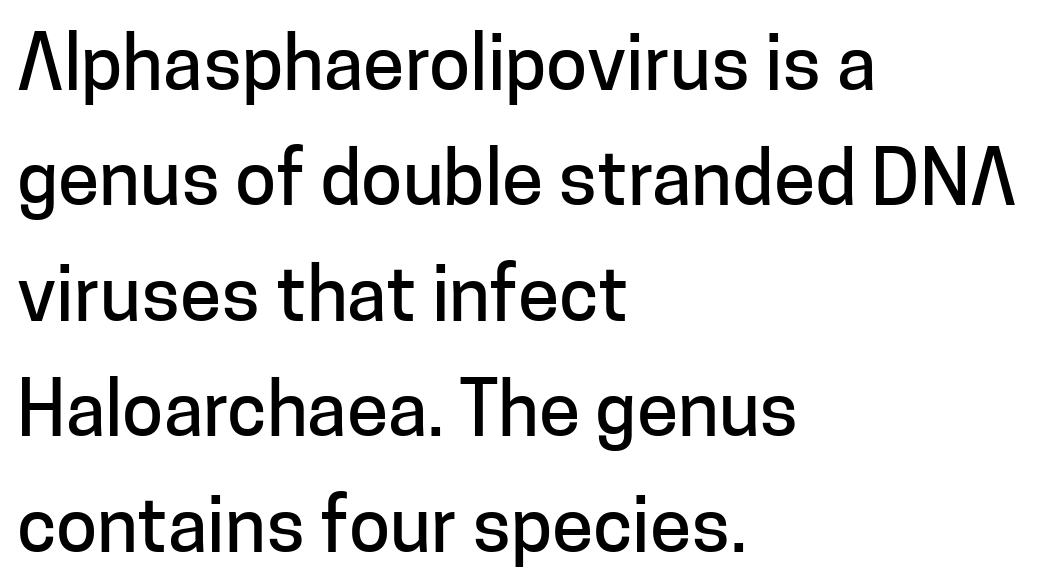
The vertical gap from one line to the next is medium. Letterform terminals end flat and unadorned throughout the passage. Tall strokes in this sample are plumb rather than angled. You could call the tracking neutral — neither tight nor loose.
